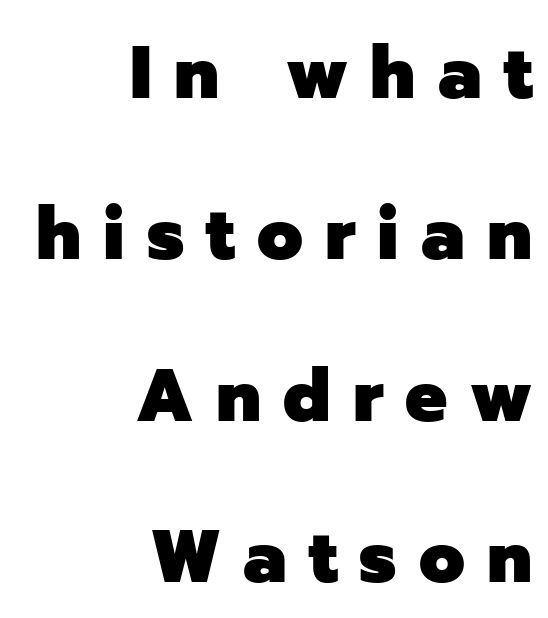
{"serif": "no", "italic": "no", "bold": "yes", "weight": "heavy", "width": "normal", "stroke_contrast": "low", "x_height": "medium", "monospaced": "no", "underline": "no", "align": "right", "line_spacing": "loose", "line_spacing_ratio": 2.18, "letter_spacing": "wide", "letter_spacing_em": 0.3, "glyph_px": 74}
